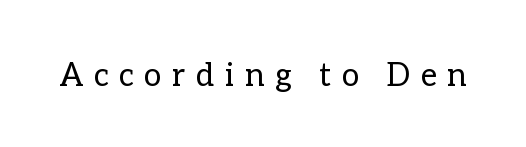
Q: Is the text bold? A: No.
Q: Is the text italic (slanted)? A: No, it is upright.
Q: Is the text underlined? A: No.
Q: Is the spacing between letters normal or unusually wide? A: Unusually wide.
Q: Width (condensed, normal, or wide)? A: Normal.
Q: Stroke contrast? A: Low.
Q: x-height? A: Medium.
Q: Monospaced? A: No.
